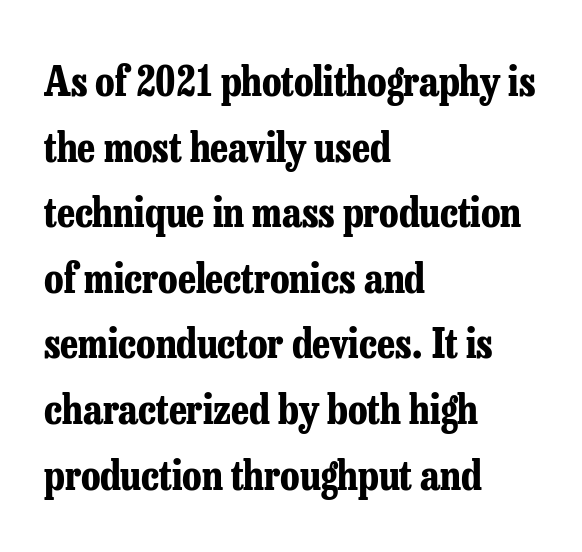
{"serif": "yes", "italic": "no", "bold": "yes", "weight": "bold", "width": "condensed", "stroke_contrast": "low", "x_height": "medium", "monospaced": "no", "underline": "no", "align": "left", "line_spacing": "normal", "line_spacing_ratio": 1.6, "letter_spacing": "normal", "letter_spacing_em": 0.0, "glyph_px": 41}
